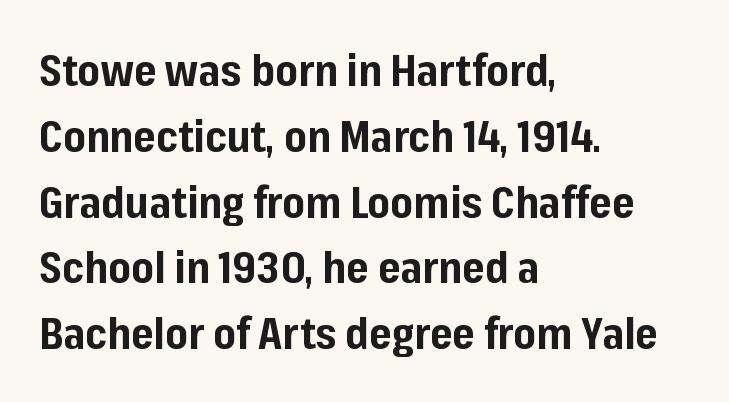
Style check: upright. Letter spacing: default. Descender tails drop into unmarked territory. Grotesque or geometric, the face here clearly has no serifs.
